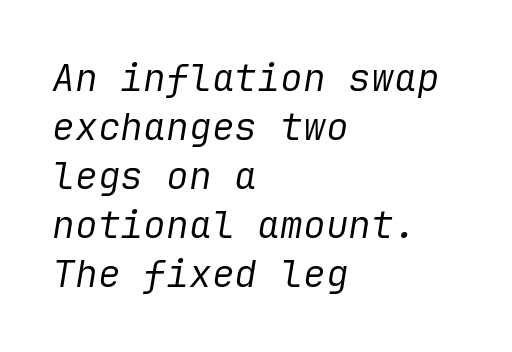
Q: Is the text bold? A: No.
Q: Is the text italic (slanted)? A: Yes, it leans right by about 9 degrees.
Q: Is the text underlined? A: No.
Q: How is the paragraph aligned? A: Left-aligned.
Q: Is the spacing between letters normal or unusually wide? A: Normal.
Q: Is the spacing between lines tight, normal or loose? A: Normal.
Q: Width (condensed, normal, or wide)? A: Normal.
Q: Stroke contrast? A: Low.
Q: x-height? A: Medium.
